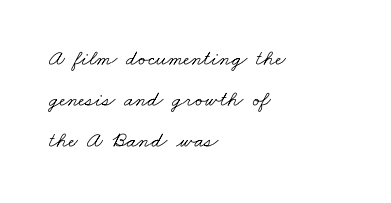
{"bold": "no", "underline": "no", "align": "left", "line_spacing_ratio": 1.86, "letter_spacing": "normal", "letter_spacing_em": 0.0, "glyph_px": 22}
